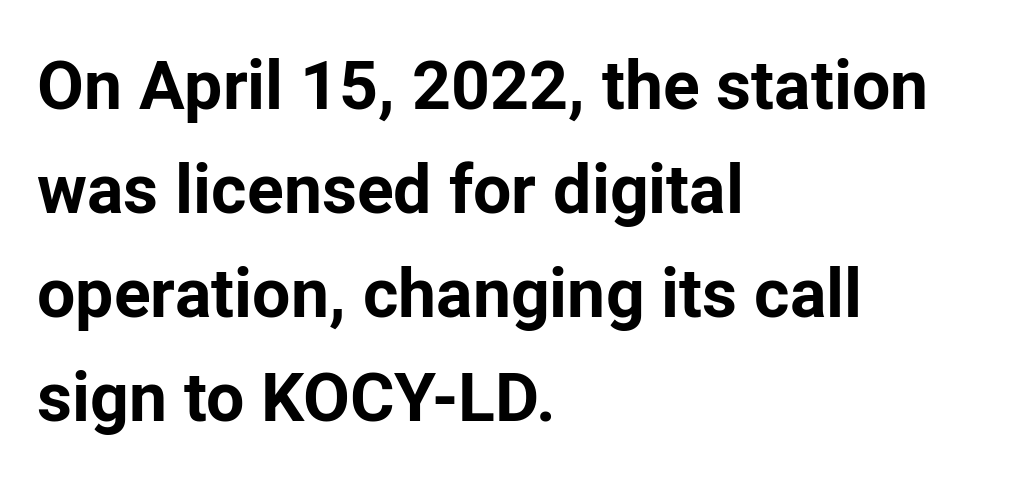
{"serif": "no", "italic": "no", "bold": "yes", "weight": "bold", "width": "normal", "stroke_contrast": "low", "x_height": "medium", "monospaced": "no", "underline": "no", "align": "left", "line_spacing": "normal", "line_spacing_ratio": 1.53, "letter_spacing": "normal", "letter_spacing_em": 0.0, "glyph_px": 68}
